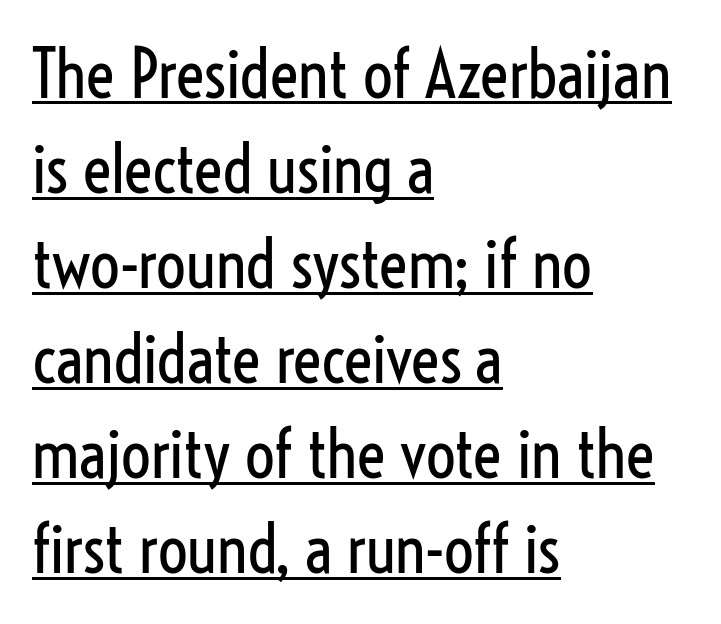
The image shows 66 px regular-weight, condensed sans-serif type, upright; set left-aligned, normal line spacing (1.44x), normal letter spacing, underlined; low stroke contrast and a medium x-height.
